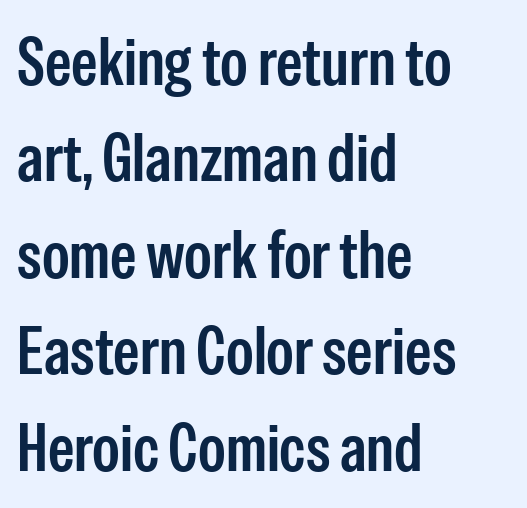
The image shows 67 px condensed sans-serif type, upright; set left-aligned, normal line spacing (1.44x), normal letter spacing, not underlined; low stroke contrast and a medium x-height.
